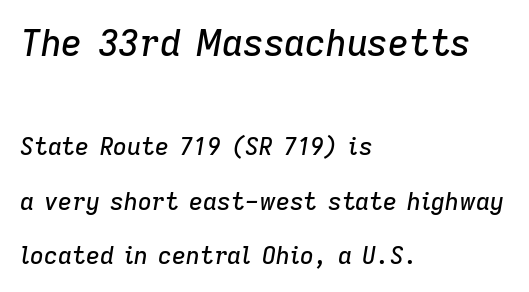
Slanted lettering throughout. A typesetter would call this proportional, since set widths differ per character. Leftover space on each line is placed entirely after the last word. Descender tails drop into unmarked territory. Inter-character spacing is left at the font's built-in metrics. Larger block? The one above; the one below is distinctly smaller.
